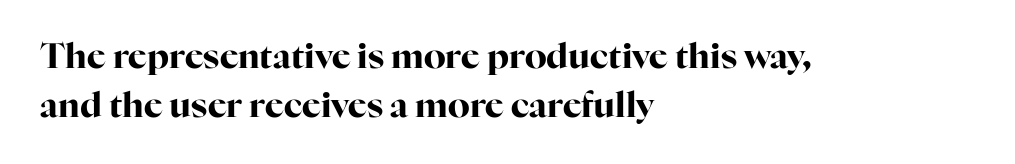
Q: Is the text bold? A: Yes.
Q: Is the text italic (slanted)? A: No, it is upright.
Q: Is the typeface a serif or a sans-serif typeface? A: Serif.
Q: Is the text underlined? A: No.
Q: How is the paragraph aligned? A: Left-aligned.
Q: Is the spacing between letters normal or unusually wide? A: Normal.
Q: Is the spacing between lines tight, normal or loose? A: Normal.
Q: Width (condensed, normal, or wide)? A: Normal.
Q: Stroke contrast? A: High.
Q: x-height? A: Medium.
Q: Monospaced? A: No.
